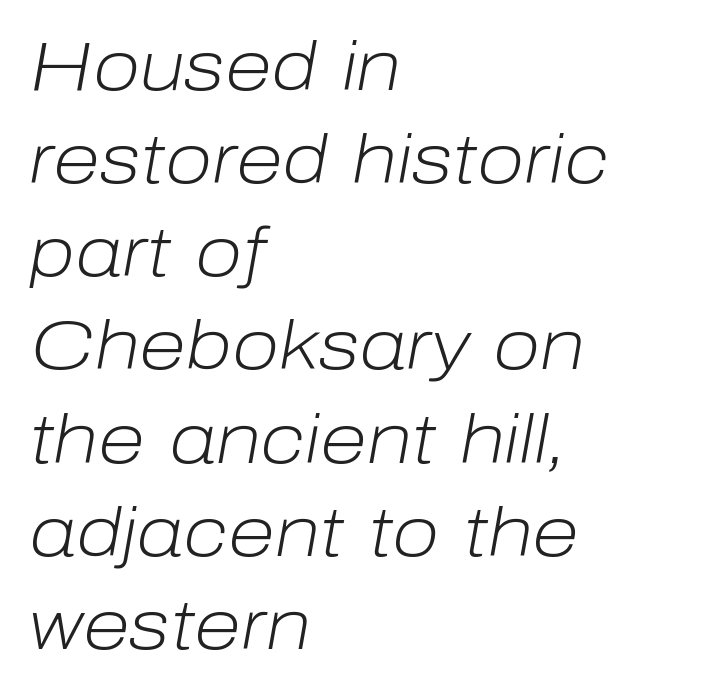
{"italic": "yes", "lean": "right", "slant_degrees": 10, "bold": "no", "weight": "light", "width": "normal", "stroke_contrast": "low", "x_height": "medium", "monospaced": "no", "underline": "no", "align": "left", "line_spacing": "normal", "line_spacing_ratio": 1.35, "letter_spacing": "normal", "letter_spacing_em": 0.0, "glyph_px": 69}
